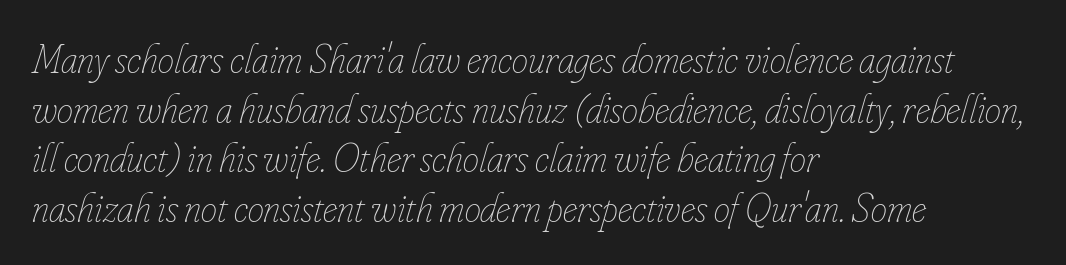
{"italic": "yes", "lean": "right", "slant_degrees": 16, "bold": "no", "weight": "thin", "width": "condensed", "stroke_contrast": "low", "x_height": "small", "monospaced": "no", "underline": "no", "align": "left", "line_spacing_ratio": 1.21, "letter_spacing": "normal", "letter_spacing_em": 0.0, "glyph_px": 41}
